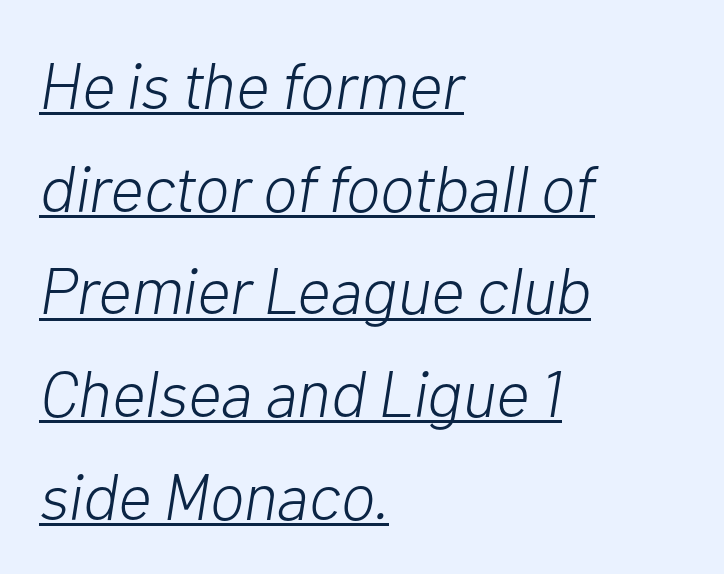
The image shows 65 px light type, italic (leaning right); set left-aligned, normal line spacing (1.58x), normal letter spacing, underlined; low stroke contrast and a medium x-height.
